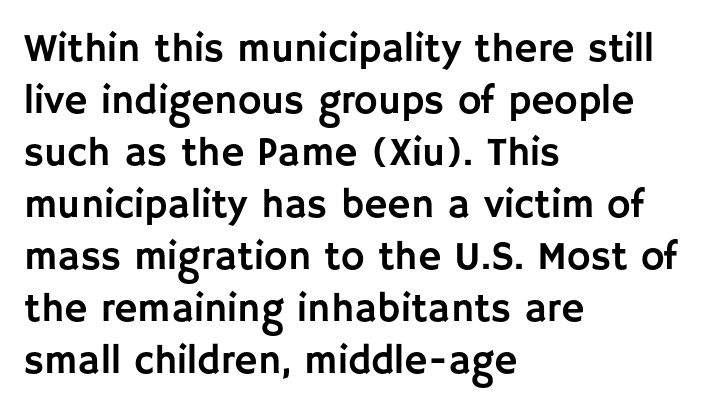
{"serif": "no", "italic": "no", "width": "normal", "stroke_contrast": "low", "x_height": "large", "monospaced": "no", "underline": "no", "align": "left", "line_spacing": "normal", "line_spacing_ratio": 1.3, "letter_spacing": "normal", "letter_spacing_em": 0.0, "glyph_px": 40}
